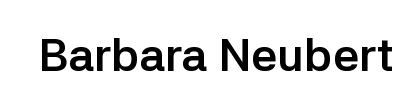
Q: Is the text bold? A: Yes.
Q: Is the text italic (slanted)? A: No, it is upright.
Q: Is the typeface a serif or a sans-serif typeface? A: Sans-serif.
Q: Is the text underlined? A: No.
Q: Is the spacing between letters normal or unusually wide? A: Normal.
Q: Width (condensed, normal, or wide)? A: Normal.
Q: Stroke contrast? A: Low.
Q: x-height? A: Medium.
Q: Monospaced? A: No.
